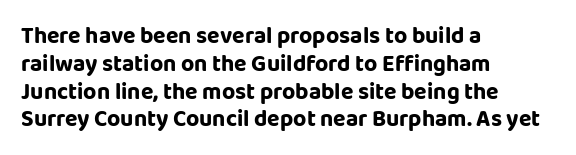
Q: Is the text italic (slanted)? A: No, it is upright.
Q: Is the text underlined? A: No.
Q: How is the paragraph aligned? A: Left-aligned.
Q: Is the spacing between letters normal or unusually wide? A: Normal.
